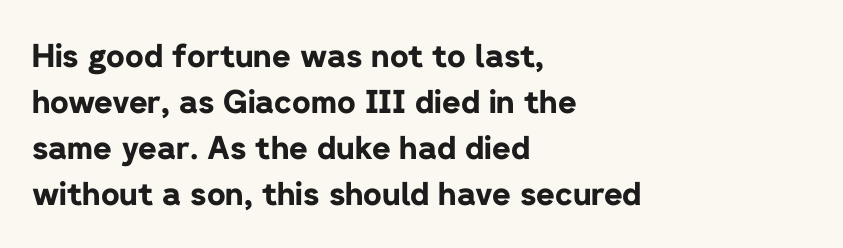
Q: Is the text bold? A: Yes.
Q: Is the text italic (slanted)? A: No, it is upright.
Q: Is the typeface a serif or a sans-serif typeface? A: Sans-serif.
Q: Is the text underlined? A: No.
Q: How is the paragraph aligned? A: Left-aligned.
Q: Is the spacing between letters normal or unusually wide? A: Normal.
Q: Is the spacing between lines tight, normal or loose? A: Normal.
Q: Width (condensed, normal, or wide)? A: Normal.
Q: Stroke contrast? A: Low.
Q: x-height? A: Medium.
Q: Monospaced? A: No.
